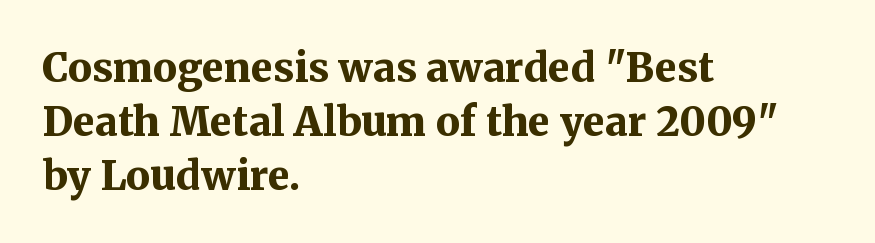
{"serif": "yes", "italic": "no", "bold": "yes", "weight": "bold", "width": "normal", "stroke_contrast": "medium", "x_height": "medium", "monospaced": "no", "underline": "no", "align": "left", "line_spacing": "normal", "line_spacing_ratio": 1.35, "letter_spacing": "normal", "letter_spacing_em": 0.0, "glyph_px": 40}
